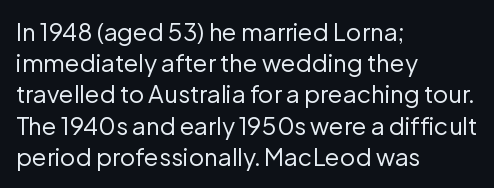
Q: Is the text bold? A: No.
Q: Is the text italic (slanted)? A: No, it is upright.
Q: Is the text underlined? A: No.
Q: How is the paragraph aligned? A: Left-aligned.
Q: Is the spacing between letters normal or unusually wide? A: Normal.
Q: Is the spacing between lines tight, normal or loose? A: Normal.
